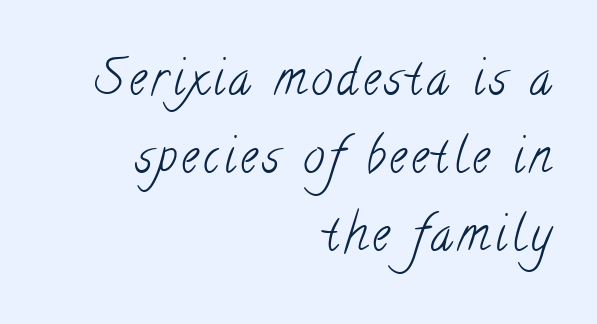
The image shows 48 px light, condensed type; set right-aligned, normal line spacing (1.62x), not underlined; low stroke contrast and a small x-height.
